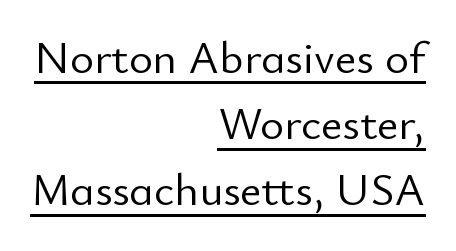
The image shows 46 px light sans-serif type, upright; set right-aligned, normal line spacing (1.44x), normal letter spacing, underlined; low stroke contrast and a small x-height.
